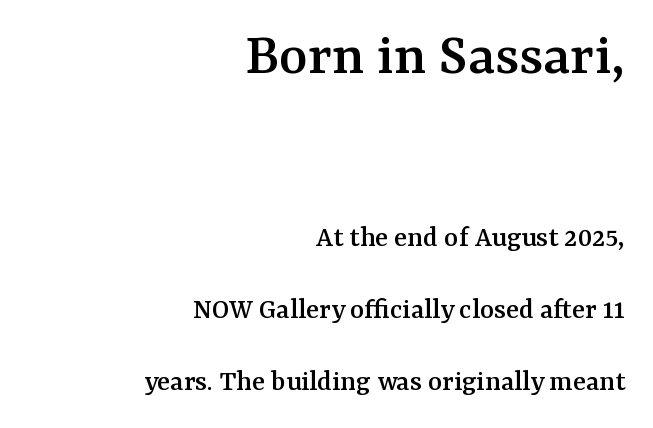
{"serif": "yes", "italic": "no", "width": "normal", "stroke_contrast": "medium", "x_height": "medium", "monospaced": "no", "underline": "no", "align": "right", "line_spacing": "loose", "line_spacing_ratio": 2.41, "letter_spacing": "normal", "letter_spacing_em": 0.0, "larger_block": "first", "size_ratio": 2.03, "glyph_px": 61}
